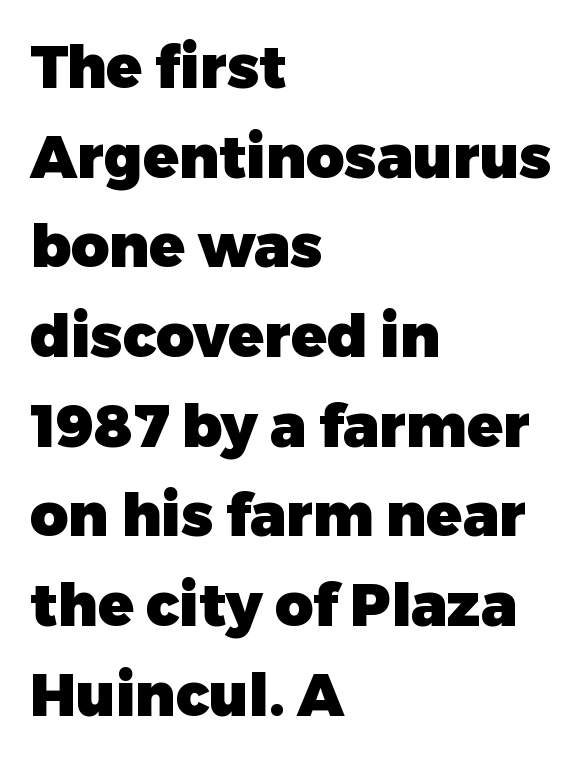
{"serif": "no", "italic": "no", "bold": "yes", "weight": "heavy", "width": "normal", "stroke_contrast": "low", "x_height": "medium", "monospaced": "no", "underline": "no", "align": "left", "line_spacing": "normal", "line_spacing_ratio": 1.52, "letter_spacing": "normal", "letter_spacing_em": 0.0, "glyph_px": 59}
